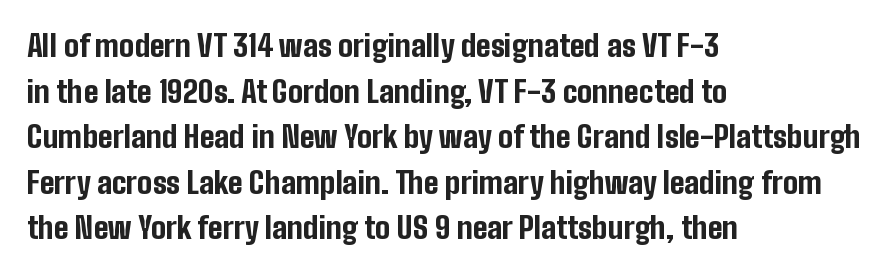
If you drew a ruler down the left edge, every line would touch it. It's the straight-up-and-down kind of type. Its strokes are broad and dark, the hallmark of bold type. Descender tails drop into unmarked territory. Think of a printed novel: that variable character pitch is what you see here. Interline gaps are of average width in this sample.
